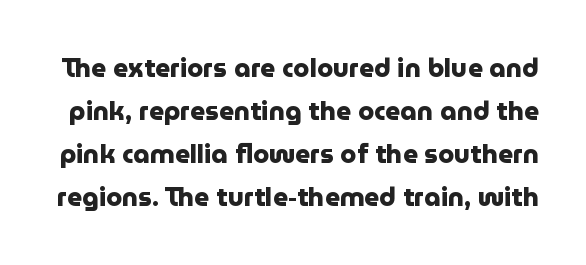
The image shows 26 px bold type, upright; set normal line spacing (1.65x), normal letter spacing, not underlined.
